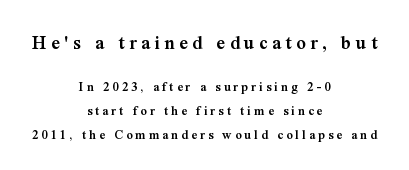
Q: Is the text bold? A: Semi-bold.
Q: Is the text italic (slanted)? A: No, it is upright.
Q: Is the text underlined? A: No.
Q: How is the paragraph aligned? A: Centered.
Q: Is the spacing between letters normal or unusually wide? A: Unusually wide.
Q: Is the spacing between lines tight, normal or loose? A: Normal.
Q: Which block of text is set in a larger size, the first (top) or the second (bottom)? A: The first (top) one.
